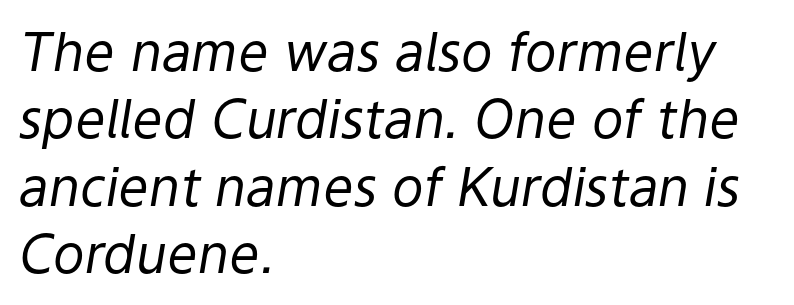
The image shows 53 px regular-weight type, italic (leaning right); set left-aligned, normal line spacing (1.27x), normal letter spacing, not underlined; low stroke contrast and a medium x-height.
